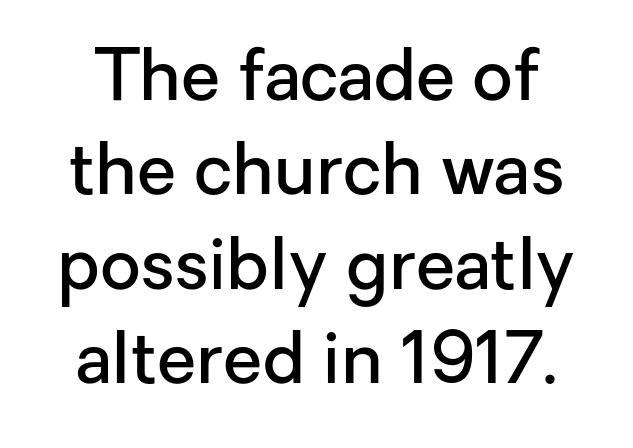
{"serif": "no", "italic": "no", "bold": "semi", "weight": "semibold", "width": "normal", "stroke_contrast": "low", "x_height": "medium", "monospaced": "no", "underline": "no", "line_spacing": "normal", "line_spacing_ratio": 1.33, "letter_spacing": "normal", "letter_spacing_em": 0.0, "glyph_px": 71}
